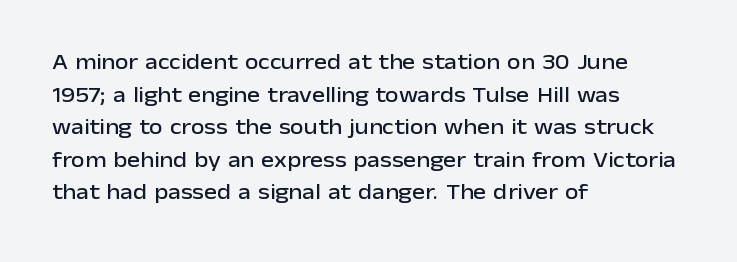
Q: Is the text italic (slanted)? A: No, it is upright.
Q: Is the text underlined? A: No.
Q: How is the paragraph aligned? A: Left-aligned.
Q: Is the spacing between letters normal or unusually wide? A: Normal.
Q: Is the spacing between lines tight, normal or loose? A: Normal.
